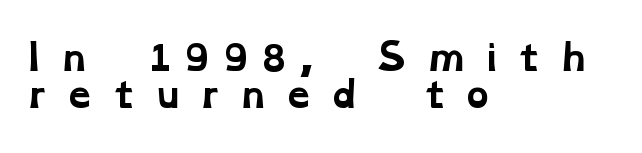
Q: Is the text bold? A: Yes.
Q: Is the typeface a serif or a sans-serif typeface? A: Serif.
Q: Is the text underlined? A: No.
Q: How is the paragraph aligned? A: Left-aligned.
Q: Is the spacing between letters normal or unusually wide? A: Unusually wide.
Q: Is the spacing between lines tight, normal or loose? A: Tight.
Q: Width (condensed, normal, or wide)? A: Wide.
Q: Stroke contrast? A: Low.
Q: x-height? A: Medium.
Q: Monospaced? A: No.
